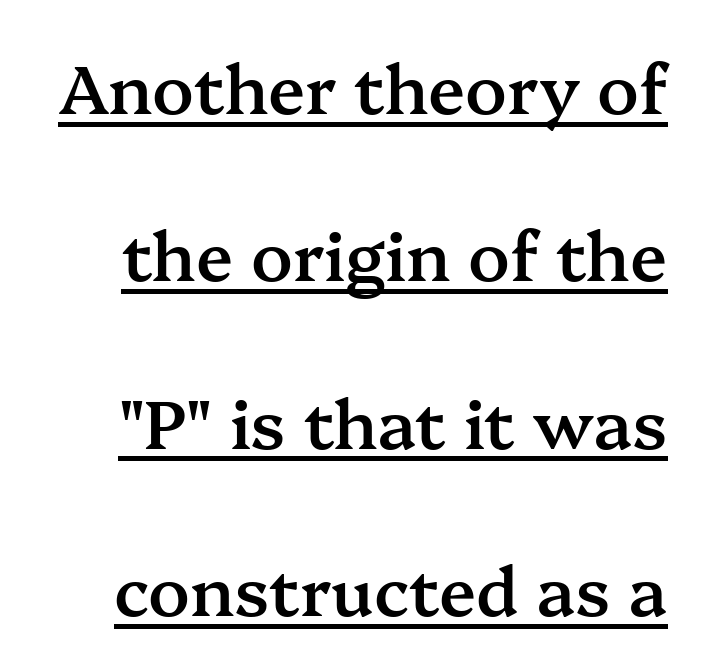
Q: Is the text bold? A: Semi-bold.
Q: Is the text italic (slanted)? A: No, it is upright.
Q: Is the typeface a serif or a sans-serif typeface? A: Serif.
Q: Is the text underlined? A: Yes.
Q: Is the spacing between letters normal or unusually wide? A: Normal.
Q: Is the spacing between lines tight, normal or loose? A: Loose.
Q: Width (condensed, normal, or wide)? A: Normal.
Q: Stroke contrast? A: Medium.
Q: x-height? A: Medium.
Q: Monospaced? A: No.
